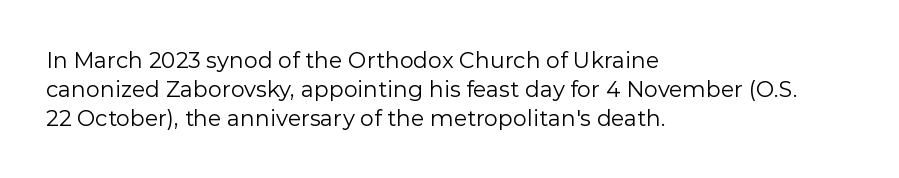
Q: Is the text bold? A: No.
Q: Is the text italic (slanted)? A: No, it is upright.
Q: Is the text underlined? A: No.
Q: How is the paragraph aligned? A: Left-aligned.
Q: Is the spacing between letters normal or unusually wide? A: Normal.
Q: Is the spacing between lines tight, normal or loose? A: Normal.
